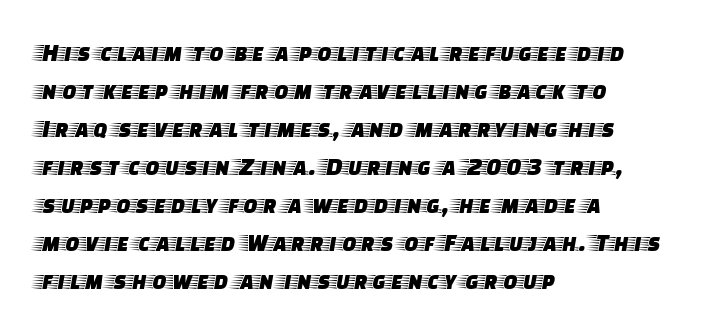
Q: Is the text italic (slanted)? A: Yes.
Q: Is the text underlined? A: No.
Q: How is the paragraph aligned? A: Left-aligned.
Q: Is the spacing between letters normal or unusually wide? A: Normal.
Q: Is the spacing between lines tight, normal or loose? A: Normal.
